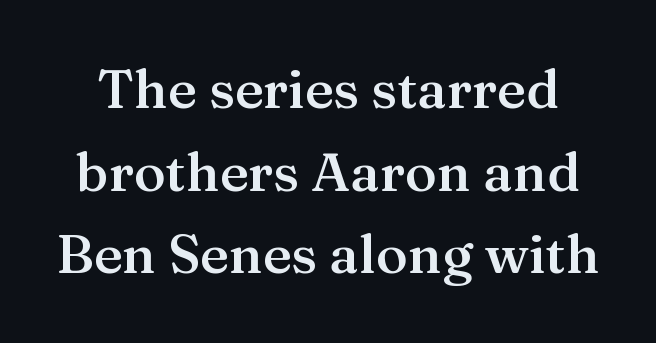
Rendered with straight, roman letterforms. On the weight axis this lands at semibold, roughly 600. The rendering shows small feet on the letterforms — a serif design. The designer left line spacing at the default.
